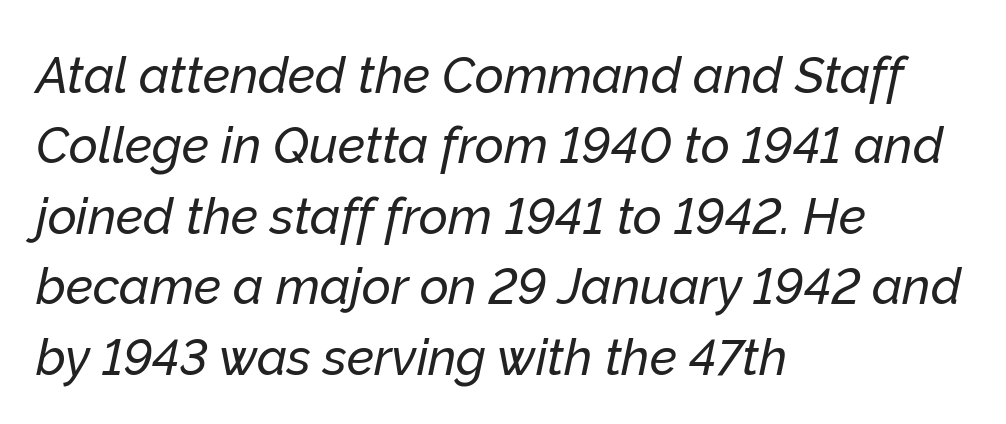
Do the characters align in a grid? No, the font is proportional. The lines are quadded left. Observe the lean: these are italic letterforms. The words here are not underlined.
